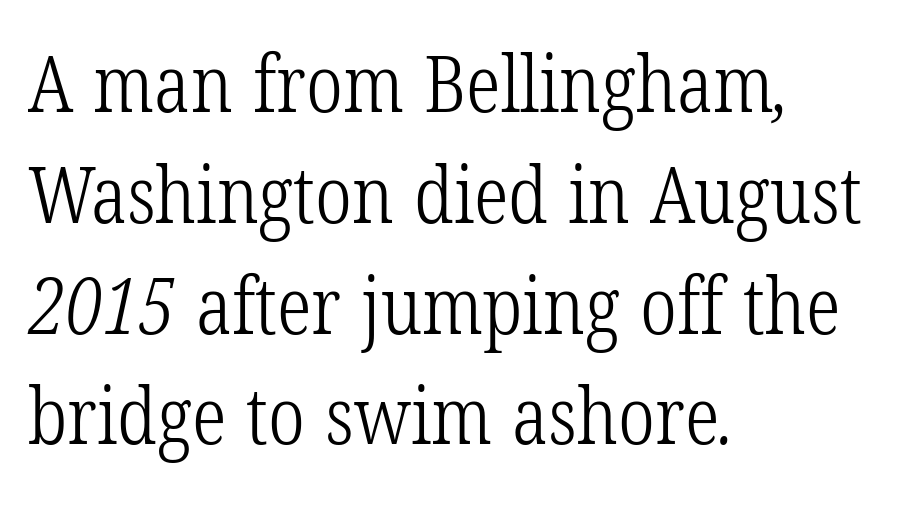
{"serif": "yes", "bold": "no", "weight": "light", "width": "condensed", "stroke_contrast": "low", "x_height": "medium", "monospaced": "no", "underline": "no", "align": "left", "line_spacing": "normal", "line_spacing_ratio": 1.42, "letter_spacing": "normal", "letter_spacing_em": 0.0, "glyph_px": 78}
